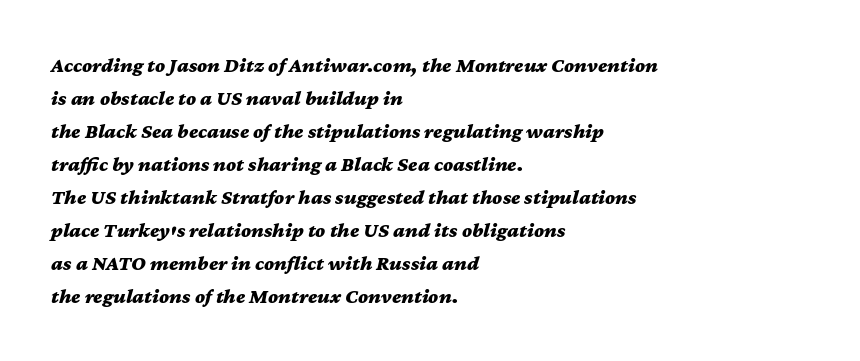
{"italic": "yes", "lean": "right", "slant_degrees": 12, "bold": "yes", "underline": "no", "align": "left", "line_spacing": "normal", "line_spacing_ratio": 1.57, "letter_spacing": "normal", "letter_spacing_em": 0.0, "glyph_px": 21}
